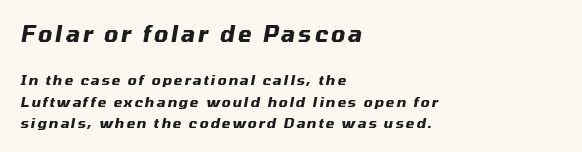
These lines are set flush left with a ragged right edge. As a designer I'd log this as weight 700, bold. Check under the words: just untouched page. Interline gaps are of average width in this sample. The face used here appears at its bigger size in the upper chunk.
